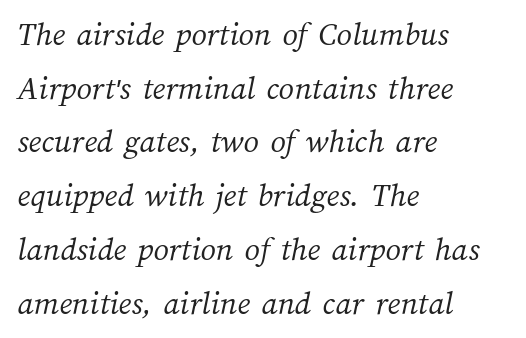
Stems and bowls with no extra thickness — not bold. In terms of leading, this rendering sits right in the middle. Just letters on the line, the space beneath them empty. Spacing between characters is what you'd get straight out of the box. Each letter keeps its own natural width here, so spacing adapts to shape.
